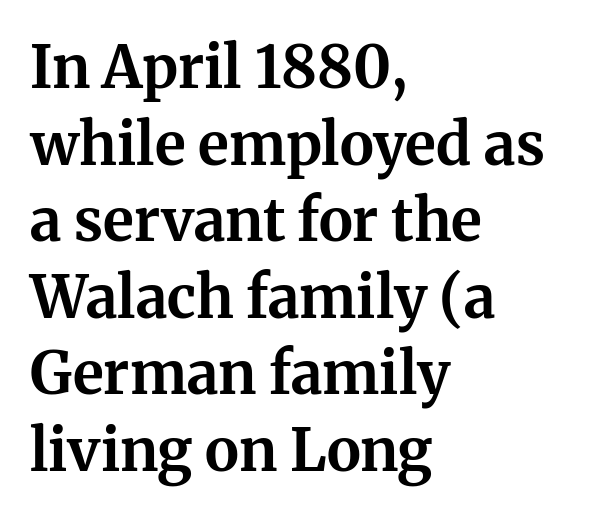
The image shows 58 px bold serif type, upright; set left-aligned, normal line spacing (1.32x), normal letter spacing, not underlined; medium stroke contrast and a medium x-height.
